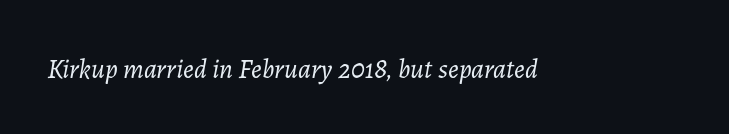
Q: Is the text bold? A: No.
Q: Is the text italic (slanted)? A: Yes, it leans right by about 7 degrees.
Q: Is the text underlined? A: No.
Q: Is the spacing between letters normal or unusually wide? A: Normal.
